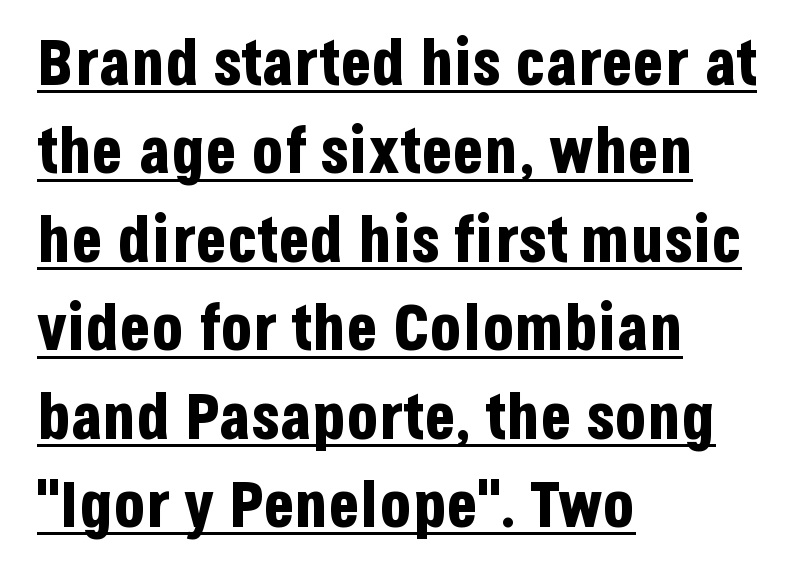
Q: Is the text bold? A: Yes.
Q: Is the text italic (slanted)? A: No, it is upright.
Q: Is the typeface a serif or a sans-serif typeface? A: Sans-serif.
Q: Is the text underlined? A: Yes.
Q: How is the paragraph aligned? A: Left-aligned.
Q: Is the spacing between letters normal or unusually wide? A: Normal.
Q: Is the spacing between lines tight, normal or loose? A: Normal.
Q: Width (condensed, normal, or wide)? A: Condensed.
Q: Stroke contrast? A: Low.
Q: x-height? A: Large.
Q: Monospaced? A: No.
